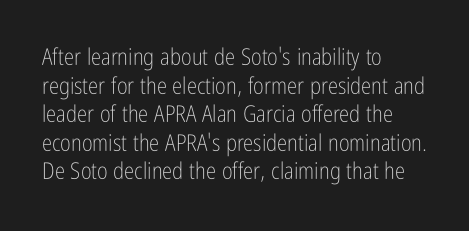
The image shows 23 px text type, upright; set left-aligned, line spacing 1.24x, normal letter spacing, not underlined.
